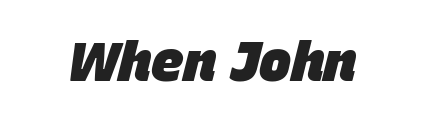
{"italic": "yes", "lean": "right", "slant_degrees": 15, "bold": "yes", "weight": "heavy", "width": "normal", "stroke_contrast": "low", "x_height": "large", "monospaced": "no", "underline": "no", "letter_spacing": "normal", "letter_spacing_em": 0.0, "glyph_px": 54}
